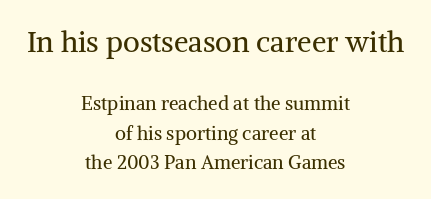
Summary of weight: not heavy and not bold. The passage is arranged like a title page — every line centered. Note: larger setting up top, smaller setting below. Does extra space separate the letters? No, they use regular spacing. Is there any slant? The stems are plumb. The leading is moderate, giving the passage an even texture.
